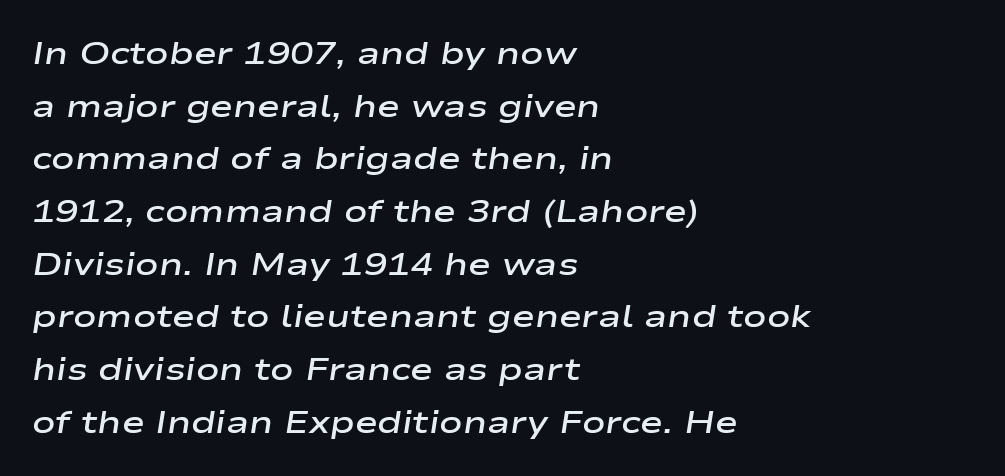
The image shows 31 px semibold, wide type, italic (leaning right); set left-aligned, normal line spacing (1.7x), normal letter spacing, not underlined; low stroke contrast and a medium x-height.
